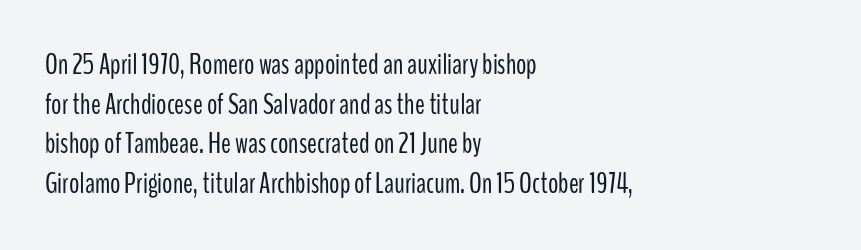
All the whitespace from short lines collects on the right. Weight: not bold — regular or lighter. Compared with typical body copy, the letter spacing here is the same. The leading is moderate, giving the passage an even texture. The font's upright variant was chosen for this text.
